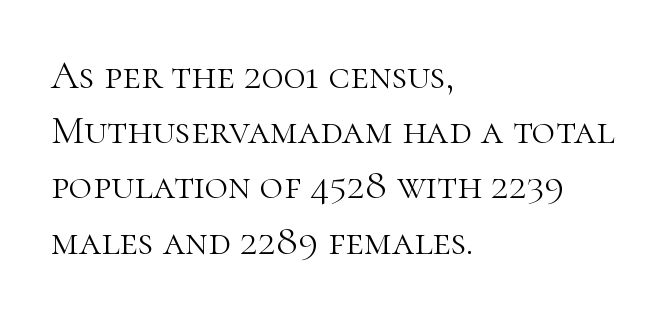
{"serif": "yes", "italic": "no", "bold": "no", "weight": "light", "width": "normal", "stroke_contrast": "high", "x_height": "medium", "monospaced": "no", "underline": "no", "align": "left", "line_spacing": "normal", "line_spacing_ratio": 1.38, "letter_spacing": "normal", "letter_spacing_em": 0.0, "glyph_px": 40}
